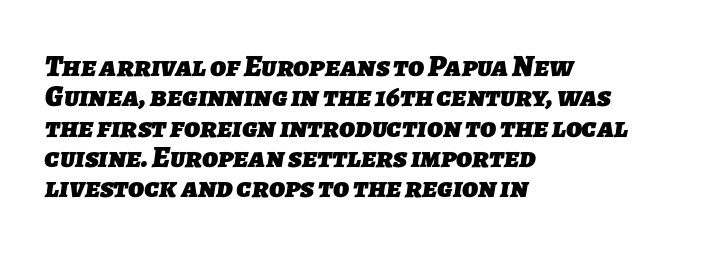
Q: Is the text bold? A: Yes.
Q: Is the typeface a serif or a sans-serif typeface? A: Sans-serif.
Q: Is the text underlined? A: No.
Q: How is the paragraph aligned? A: Left-aligned.
Q: Is the spacing between letters normal or unusually wide? A: Normal.
Q: Is the spacing between lines tight, normal or loose? A: Tight.
Q: Width (condensed, normal, or wide)? A: Normal.
Q: Stroke contrast? A: Low.
Q: x-height? A: Medium.
Q: Monospaced? A: No.
